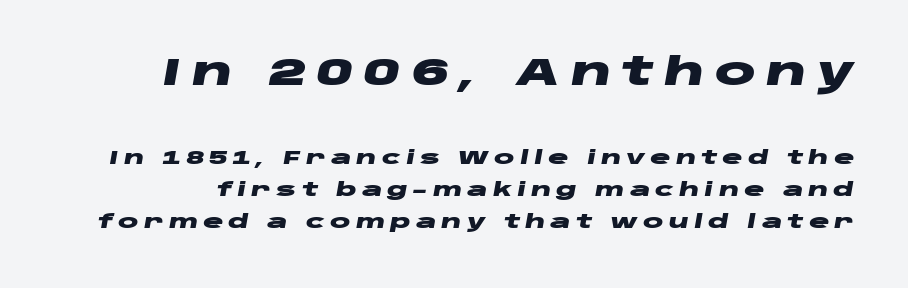
{"italic": "yes", "lean": "right", "slant_degrees": 10, "bold": "yes", "weight": "heavy", "width": "wide", "stroke_contrast": "low", "x_height": "large", "monospaced": "no", "underline": "no", "line_spacing": "normal", "line_spacing_ratio": 1.68, "letter_spacing": "wide", "letter_spacing_em": 0.27, "larger_block": "first", "size_ratio": 2.0, "glyph_px": 38}
